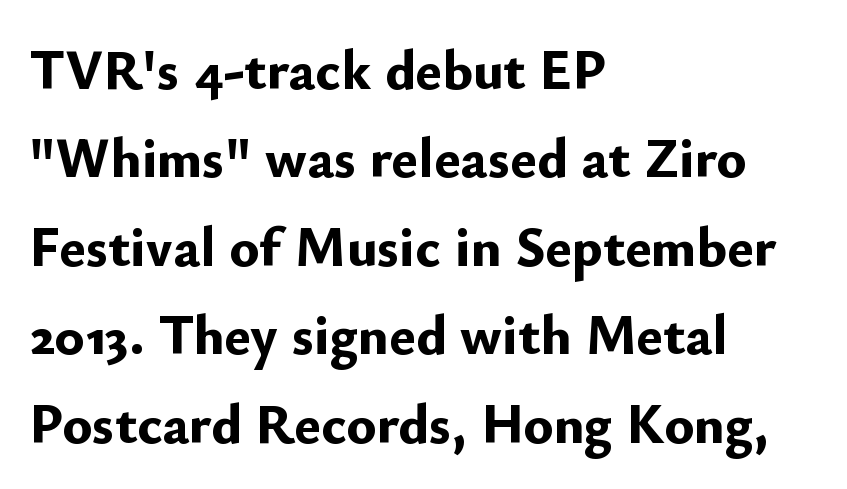
Q: Is the text bold? A: Yes.
Q: Is the text italic (slanted)? A: No, it is upright.
Q: Is the typeface a serif or a sans-serif typeface? A: Sans-serif.
Q: Is the text underlined? A: No.
Q: How is the paragraph aligned? A: Left-aligned.
Q: Is the spacing between letters normal or unusually wide? A: Normal.
Q: Is the spacing between lines tight, normal or loose? A: Normal.
Q: Width (condensed, normal, or wide)? A: Normal.
Q: Stroke contrast? A: Low.
Q: x-height? A: Small.
Q: Monospaced? A: No.
